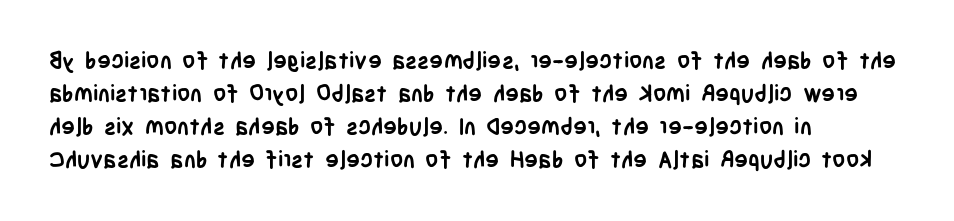
The image shows 23 px bold type, upright; set left-aligned, normal line spacing (1.43x), normal letter spacing, not underlined.
